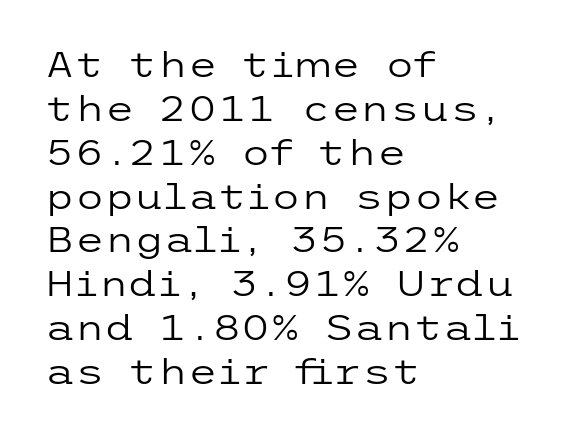
The image shows 34 px regular-weight, wide sans-serif type, upright; set left-aligned, normal line spacing (1.29x), normal letter spacing, not underlined; low stroke contrast and a medium x-height.
